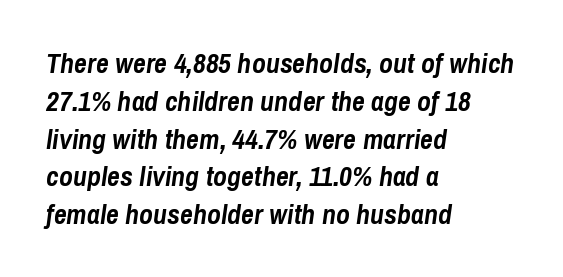
The image shows 28 px semibold, condensed type, italic (leaning right); set left-aligned, normal line spacing (1.35x), normal letter spacing, not underlined; low stroke contrast and a medium x-height.
